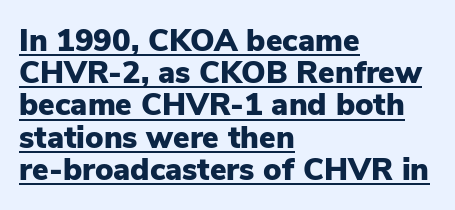
The image shows 31 px heavy sans-serif type, upright; set left-aligned, tight line spacing (1.04x), normal letter spacing, underlined; low stroke contrast and a medium x-height.
